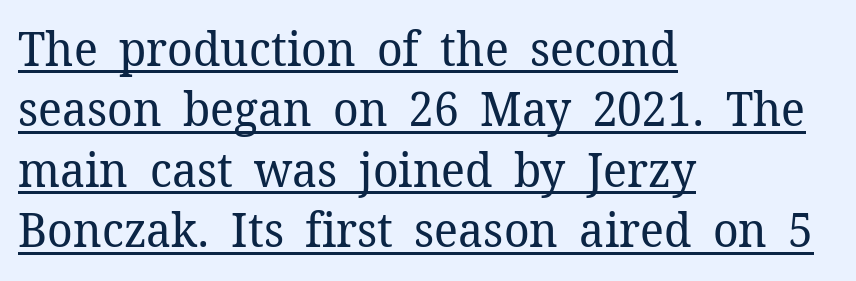
Q: Is the text bold? A: No.
Q: Is the text italic (slanted)? A: No, it is upright.
Q: Is the typeface a serif or a sans-serif typeface? A: Serif.
Q: Is the text underlined? A: Yes.
Q: How is the paragraph aligned? A: Left-aligned.
Q: Is the spacing between letters normal or unusually wide? A: Normal.
Q: Is the spacing between lines tight, normal or loose? A: Normal.
Q: Width (condensed, normal, or wide)? A: Normal.
Q: Stroke contrast? A: Low.
Q: x-height? A: Medium.
Q: Monospaced? A: No.
